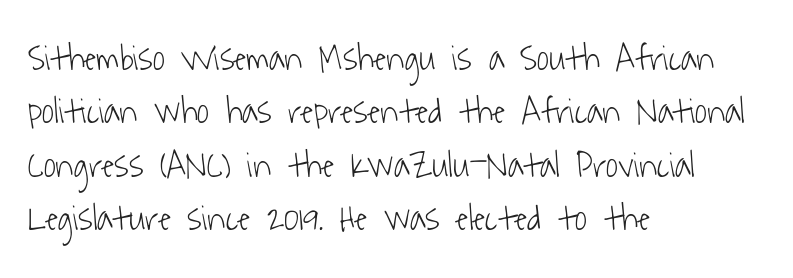
The image shows 37 px light, condensed sans-serif type; set left-aligned, normal line spacing (1.44x), normal letter spacing, not underlined; low stroke contrast and a medium x-height.
